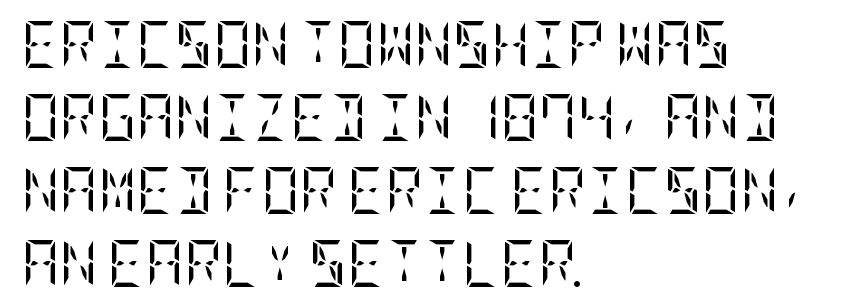
{"serif": "yes", "italic": "no", "bold": "no", "weight": "regular", "width": "condensed", "stroke_contrast": "low", "x_height": "large", "underline": "no", "align": "left", "line_spacing": "normal", "line_spacing_ratio": 1.55, "letter_spacing": "normal", "letter_spacing_em": 0.0, "glyph_px": 47}
